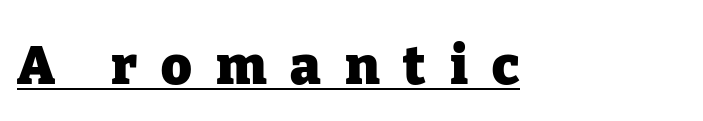
Q: Is the text bold? A: Yes.
Q: Is the text italic (slanted)? A: No, it is upright.
Q: Is the typeface a serif or a sans-serif typeface? A: Serif.
Q: Is the text underlined? A: Yes.
Q: Is the spacing between letters normal or unusually wide? A: Unusually wide.
Q: Width (condensed, normal, or wide)? A: Normal.
Q: Stroke contrast? A: Low.
Q: x-height? A: Medium.
Q: Monospaced? A: No.
